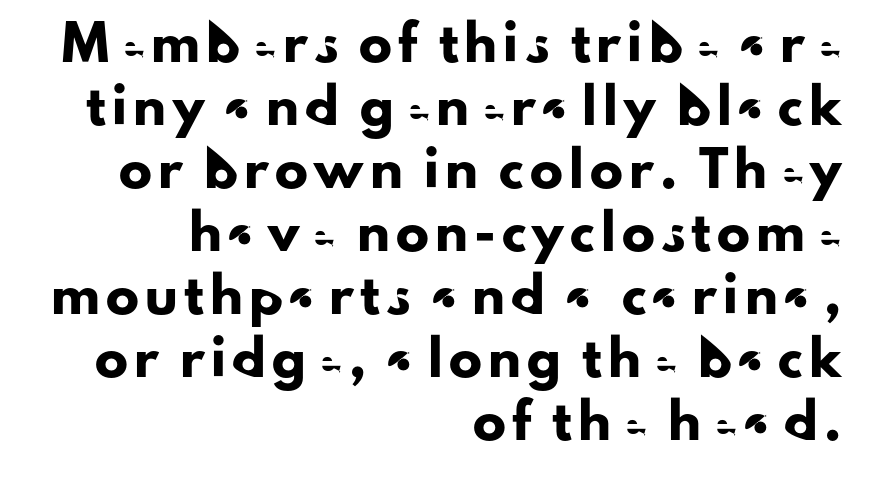
Q: Is the text italic (slanted)? A: No, it is upright.
Q: Is the typeface a serif or a sans-serif typeface? A: Sans-serif.
Q: Is the text underlined? A: No.
Q: How is the paragraph aligned? A: Right-aligned.
Q: Is the spacing between lines tight, normal or loose? A: Loose.
Q: Width (condensed, normal, or wide)? A: Normal.
Q: Stroke contrast? A: Low.
Q: x-height? A: Small.
Q: Monospaced? A: No.
